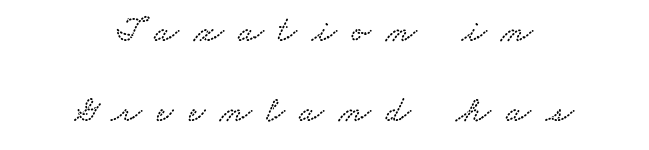
{"serif": "yes", "width": "wide", "stroke_contrast": "low", "x_height": "small", "monospaced": "no", "underline": "no", "align": "center", "line_spacing": "loose", "line_spacing_ratio": 2.23, "letter_spacing": "wide", "letter_spacing_em": 0.42, "glyph_px": 36}
